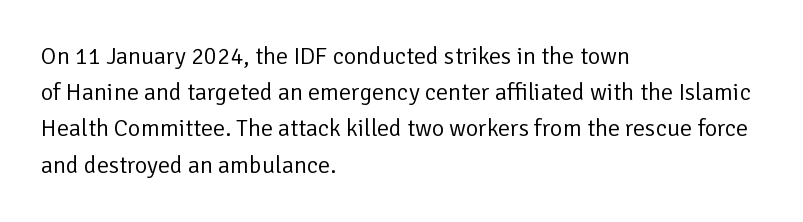
Q: Is the text bold? A: No.
Q: Is the text italic (slanted)? A: No, it is upright.
Q: Is the text underlined? A: No.
Q: How is the paragraph aligned? A: Left-aligned.
Q: Is the spacing between letters normal or unusually wide? A: Normal.
Q: Is the spacing between lines tight, normal or loose? A: Normal.
